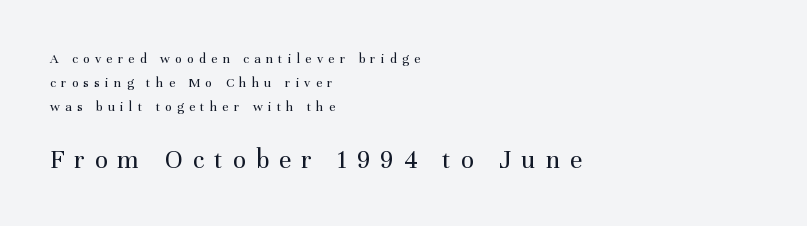
Q: Is the text bold? A: No.
Q: Is the text italic (slanted)? A: No, it is upright.
Q: Is the text underlined? A: No.
Q: How is the paragraph aligned? A: Left-aligned.
Q: Is the spacing between letters normal or unusually wide? A: Unusually wide.
Q: Which block of text is set in a larger size, the first (top) or the second (bottom)? A: The second (bottom) one.
